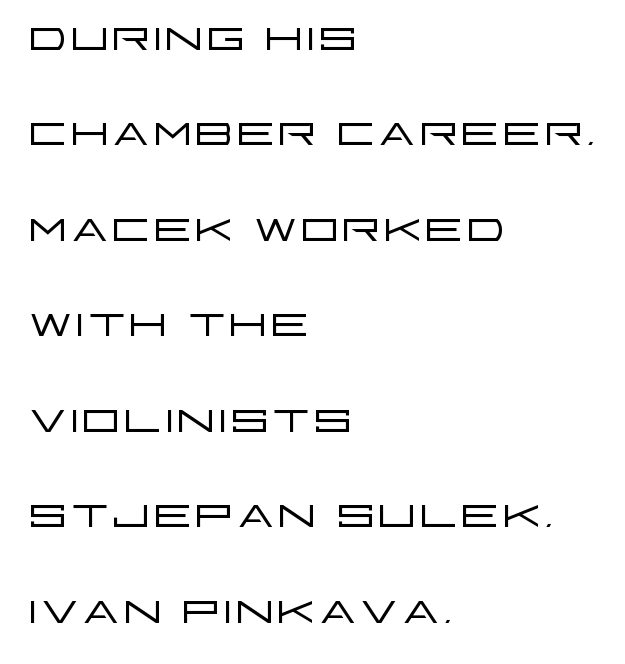
Observe the ordinary spacing: letters are neighbours, not strangers. Regular leading. Heft: none added — not bold. Decoration check: the copy has no underline. Alignment: flush left. Looks like regular typesetting: each glyph gets only the width it needs.
